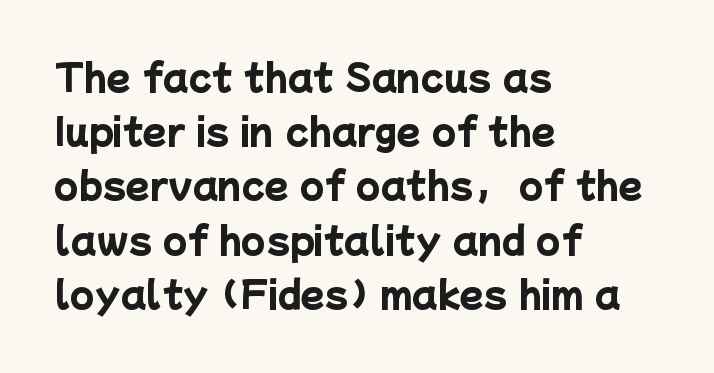
{"serif": "no", "bold": "yes", "weight": "heavy", "width": "normal", "stroke_contrast": "low", "x_height": "medium", "monospaced": "no", "underline": "no", "align": "left", "line_spacing": "normal", "line_spacing_ratio": 1.55, "letter_spacing": "normal", "letter_spacing_em": 0.0, "glyph_px": 35}
